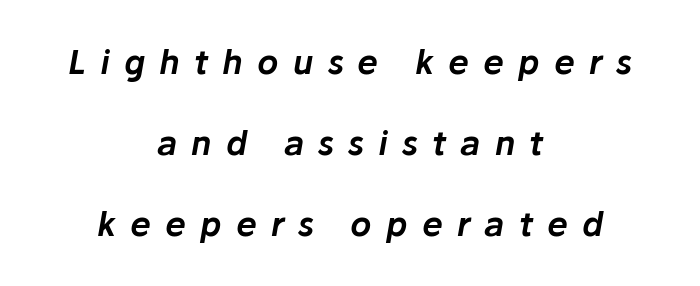
The image shows 33 px text type, italic (leaning right); set centered, loose line spacing (2.45x), unusually wide letter spacing (+0.43 em), not underlined; low stroke contrast and a medium x-height.
